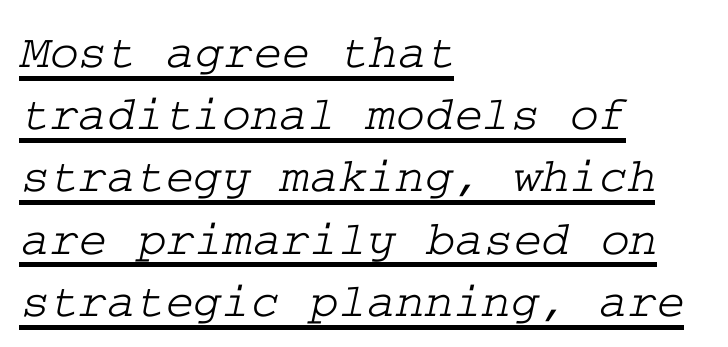
You can tell from the footed stems that serif type was used. The rag falls on the right side of this text block. The vertical gap from one line to the next is medium. Compared with typical body copy, the letter spacing here is the same.
